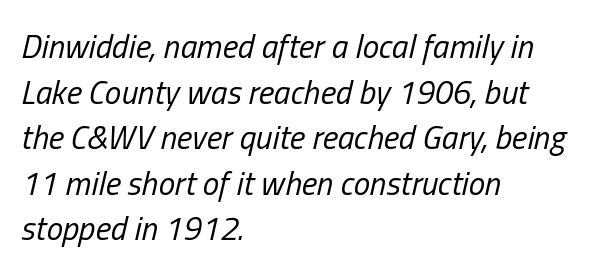
{"italic": "yes", "lean": "right", "slant_degrees": 13, "bold": "no", "weight": "regular", "width": "condensed", "stroke_contrast": "low", "x_height": "medium", "monospaced": "no", "underline": "no", "align": "left", "line_spacing": "normal", "line_spacing_ratio": 1.38, "letter_spacing": "normal", "letter_spacing_em": 0.0, "glyph_px": 33}
